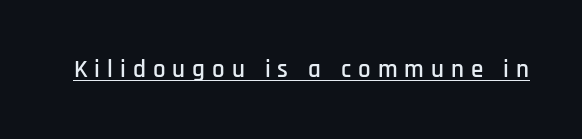
The image shows 25 px text type, upright; set unusually wide letter spacing (+0.28 em), underlined.
